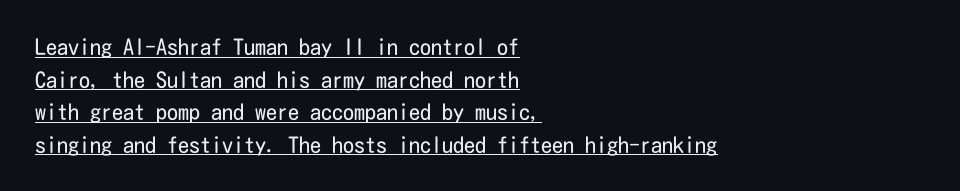
{"italic": "no", "bold": "no", "underline": "yes", "align": "left", "line_spacing": "normal", "line_spacing_ratio": 1.48, "letter_spacing": "normal", "letter_spacing_em": 0.0, "glyph_px": 22}
